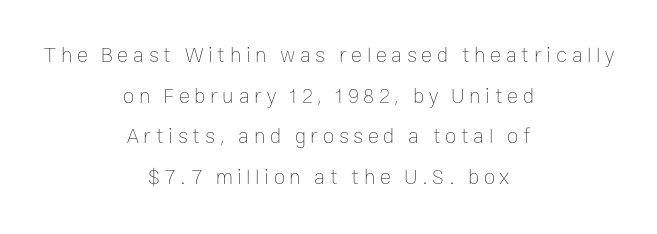
{"italic": "no", "bold": "no", "underline": "no", "align": "center", "line_spacing": "loose", "line_spacing_ratio": 1.93, "letter_spacing": "wide", "letter_spacing_em": 0.22, "glyph_px": 21}
